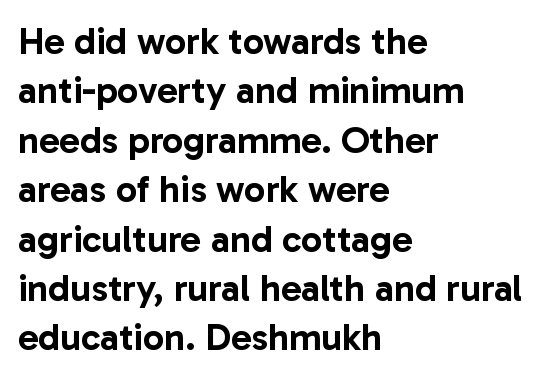
The image shows 38 px sans-serif type, upright; set left-aligned, normal line spacing (1.3x), normal letter spacing, not underlined; low stroke contrast and a medium x-height.
